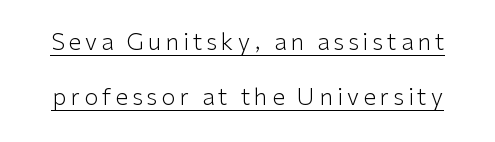
The image shows 23 px text type, upright; set loose line spacing (2.39x), underlined.
